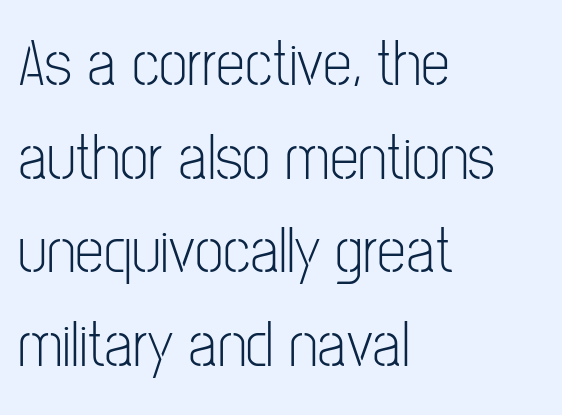
Check under the words: just untouched page. Observe the absence of serifs on each vertical stroke in this sample. The font's upright variant was chosen for this text. Rows of type keep a routine distance in the vertical direction. Horizontally, the lines are justified to the leading edge only.
